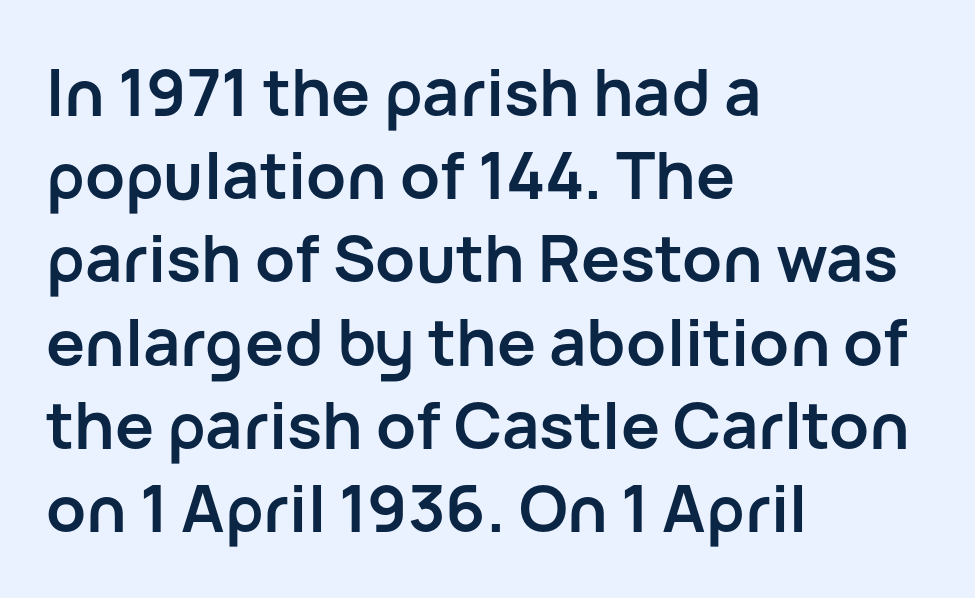
{"serif": "no", "italic": "no", "bold": "yes", "weight": "semibold", "width": "normal", "stroke_contrast": "low", "x_height": "medium", "monospaced": "no", "underline": "no", "align": "left", "line_spacing": "normal", "line_spacing_ratio": 1.28, "letter_spacing": "normal", "letter_spacing_em": 0.0, "glyph_px": 65}
